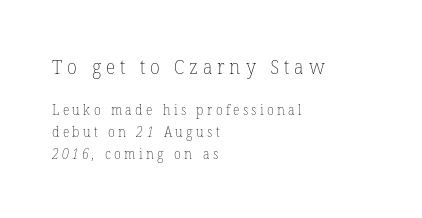
{"bold": "no", "underline": "no", "align": "left", "line_spacing": "normal", "line_spacing_ratio": 1.58, "letter_spacing": "wide", "letter_spacing_em": 0.24, "larger_block": "first", "size_ratio": 1.43, "glyph_px": 20}
